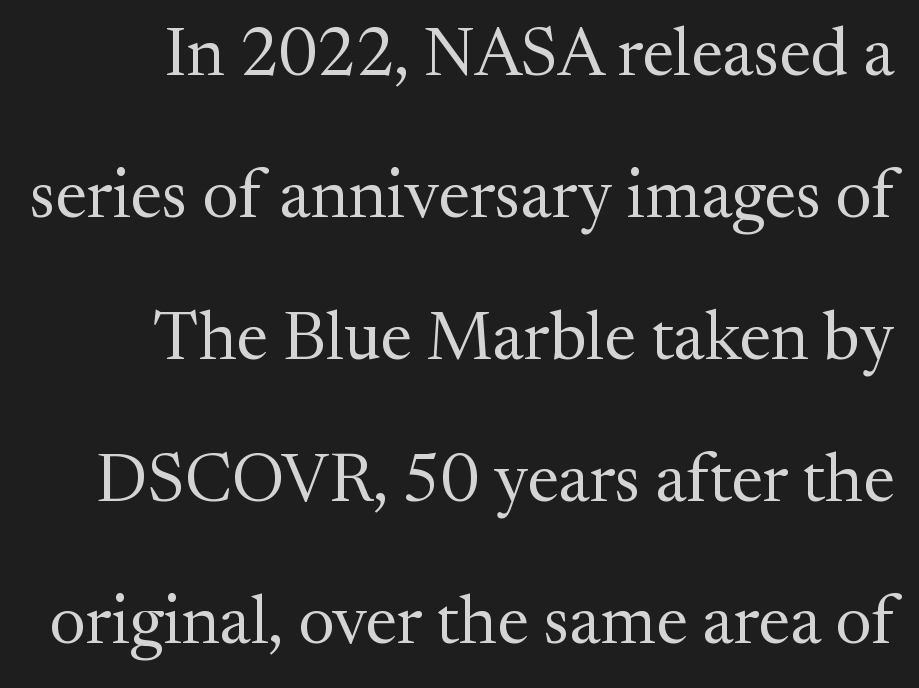
The image shows 68 px regular-weight serif type, upright; set loose line spacing (2.09x), normal letter spacing, not underlined; medium stroke contrast and a medium x-height.
